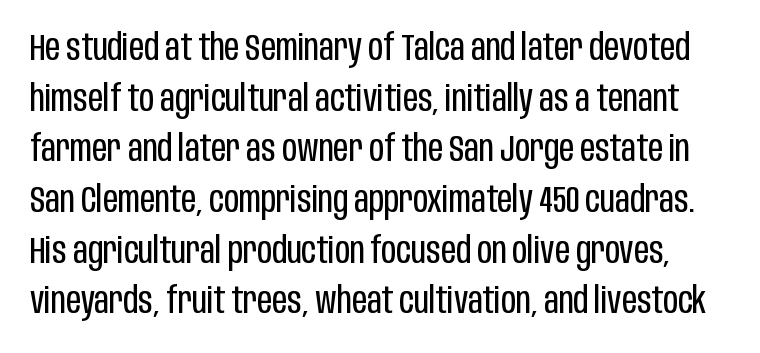
The specimen reads as upright at a glance. Proportional: the letters do not fall into vertical columns. The passage shown is not underscored anywhere. This sample keeps an unexceptional amount of space between lines. Nobody touched the tracking dial on this one.
